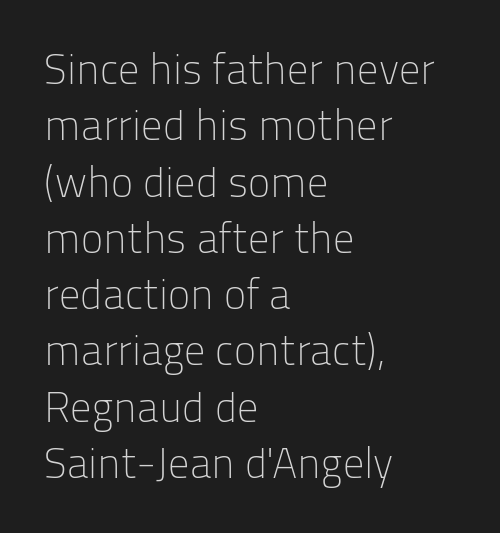
Q: Is the text bold? A: No.
Q: Is the text italic (slanted)? A: No, it is upright.
Q: Is the typeface a serif or a sans-serif typeface? A: Sans-serif.
Q: Is the text underlined? A: No.
Q: How is the paragraph aligned? A: Left-aligned.
Q: Is the spacing between letters normal or unusually wide? A: Normal.
Q: Is the spacing between lines tight, normal or loose? A: Normal.
Q: Width (condensed, normal, or wide)? A: Normal.
Q: Stroke contrast? A: Low.
Q: x-height? A: Medium.
Q: Monospaced? A: No.
